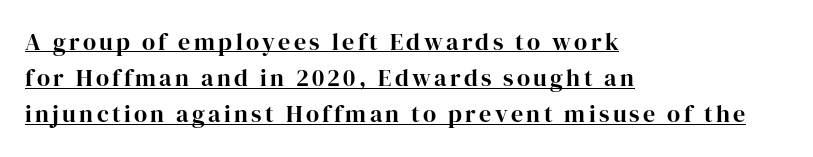
The image shows 24 px text type, upright; set left-aligned, normal line spacing (1.51x), underlined.
